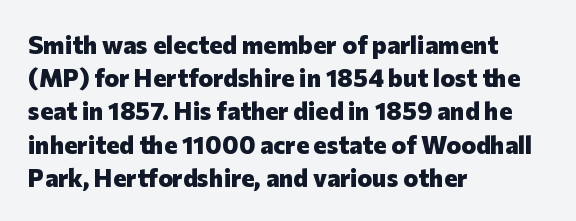
One-word summary of the alignment: left. Compared with an ordinary text face, these strokes are far heavier — a full bold. Interline gaps are of average width in this sample. Letter spacing: default. The baseline area is clear. The letters stand upright; this is a roman face.
